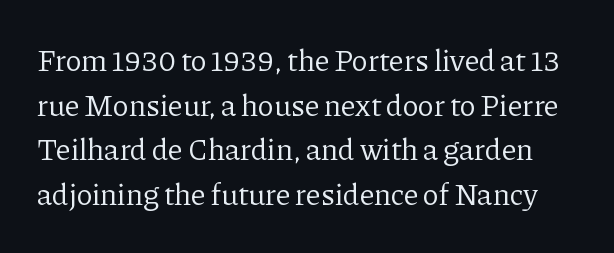
{"serif": "yes", "italic": "no", "bold": "no", "weight": "regular", "width": "normal", "stroke_contrast": "low", "x_height": "medium", "monospaced": "no", "underline": "no", "line_spacing": "normal", "line_spacing_ratio": 1.49, "letter_spacing": "normal", "letter_spacing_em": 0.0, "glyph_px": 30}
